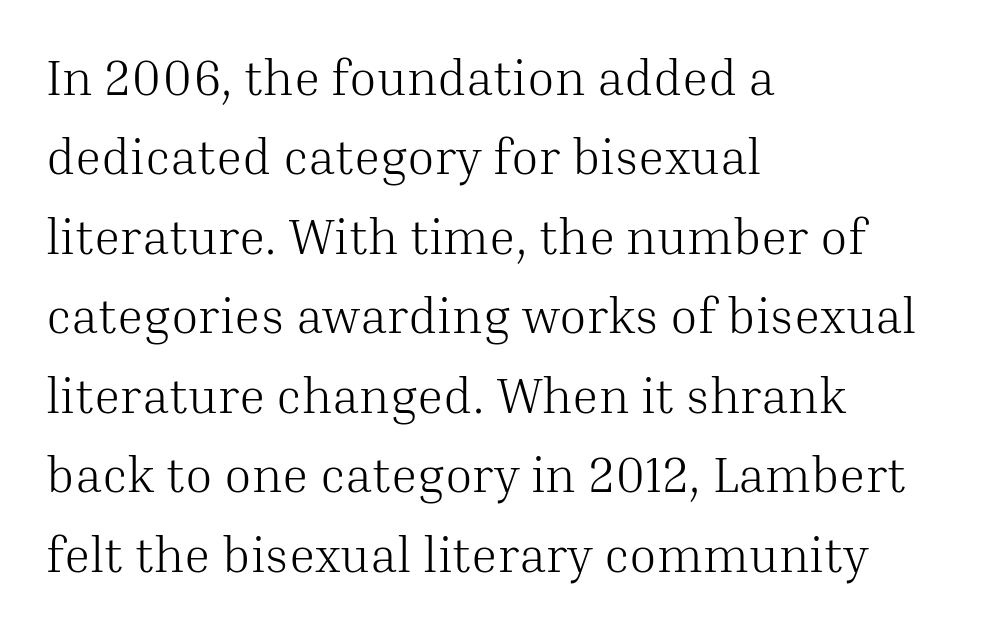
The image shows 50 px light serif type, upright; set left-aligned, normal line spacing (1.59x), normal letter spacing, not underlined; medium stroke contrast and a medium x-height.
